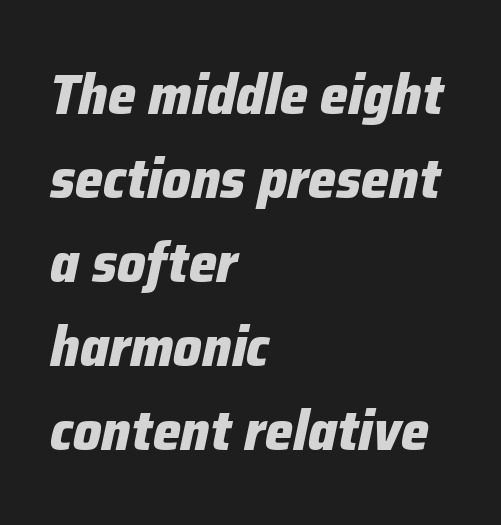
The image shows 56 px heavy type, italic (leaning right); set left-aligned, normal line spacing (1.5x), normal letter spacing, not underlined; low stroke contrast and a medium x-height.
